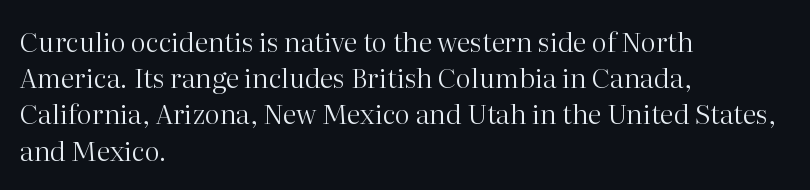
The strokes carry an ordinary text weight at most. Teacher's note: observe the even left margin — that is flush-left alignment. The lines sit at an ordinary, default distance from one another. Does extra space separate the letters? No, they use regular spacing. Posture: vertical. The specimen omits any rule beneath the text block's lines.
